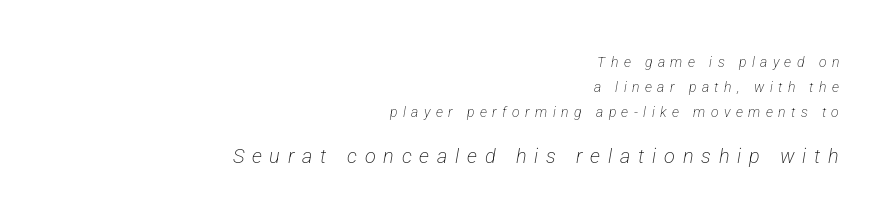
Q: Is the text bold? A: No.
Q: Is the text underlined? A: No.
Q: How is the paragraph aligned? A: Right-aligned.
Q: Is the spacing between letters normal or unusually wide? A: Unusually wide.
Q: Which block of text is set in a larger size, the first (top) or the second (bottom)? A: The second (bottom) one.
